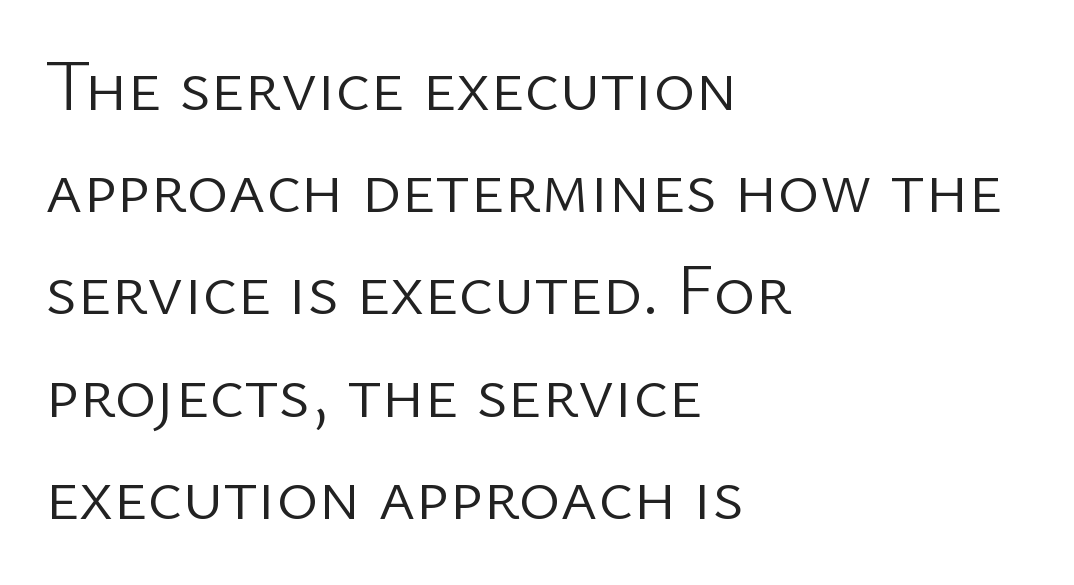
Q: Is the text bold? A: No.
Q: Is the text italic (slanted)? A: No, it is upright.
Q: Is the typeface a serif or a sans-serif typeface? A: Sans-serif.
Q: Is the text underlined? A: No.
Q: How is the paragraph aligned? A: Left-aligned.
Q: Is the spacing between letters normal or unusually wide? A: Normal.
Q: Is the spacing between lines tight, normal or loose? A: Normal.
Q: Width (condensed, normal, or wide)? A: Normal.
Q: Stroke contrast? A: Low.
Q: x-height? A: Medium.
Q: Monospaced? A: No.
